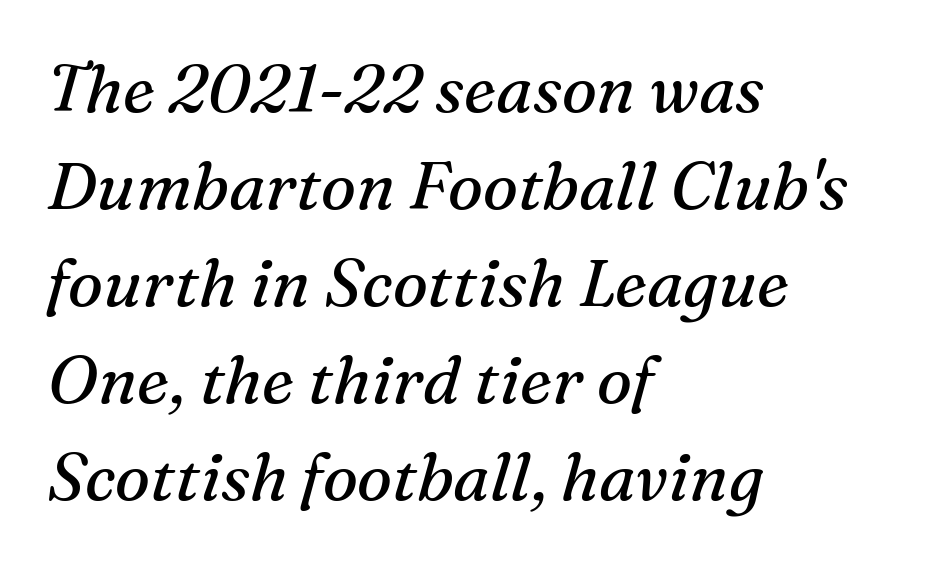
Do the characters align in a grid? No, the font is proportional. A typesetter would mark this as italic. Students, observe: this is what conventionally led text looks like. These lines are composed in type with serifs.
